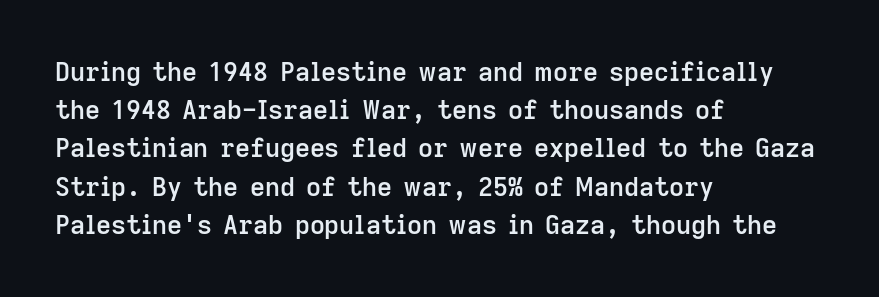
{"italic": "no", "bold": "semi", "underline": "no", "align": "left", "line_spacing": "normal", "line_spacing_ratio": 1.47, "letter_spacing": "normal", "letter_spacing_em": 0.0, "glyph_px": 26}
